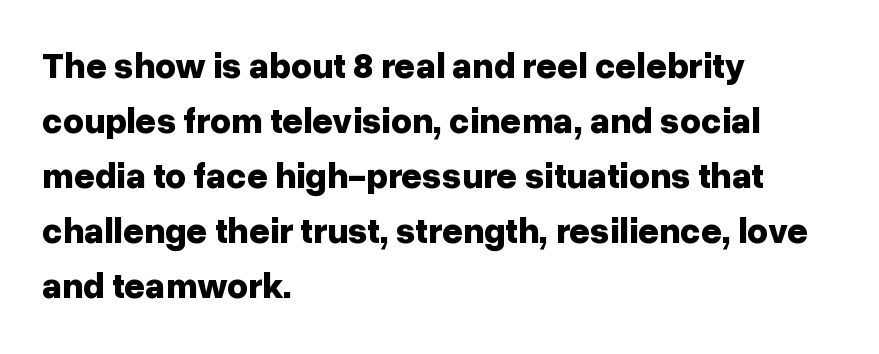
The image shows 36 px bold sans-serif type, upright; set left-aligned, normal line spacing (1.53x), normal letter spacing, not underlined; low stroke contrast and a medium x-height.
